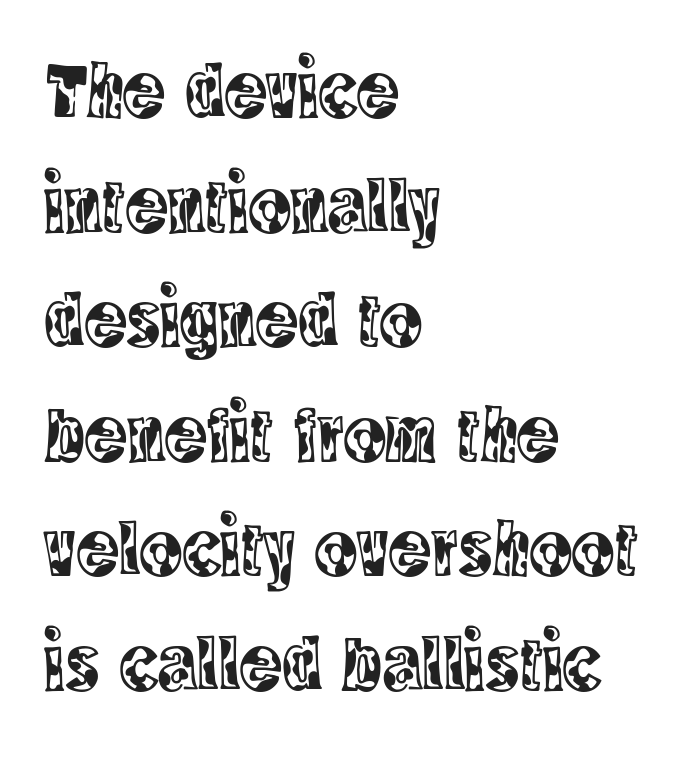
{"serif": "yes", "italic": "no", "width": "condensed", "x_height": "large", "monospaced": "no", "underline": "no", "align": "left", "line_spacing": "normal", "line_spacing_ratio": 1.45, "letter_spacing": "normal", "letter_spacing_em": 0.0, "glyph_px": 79}
